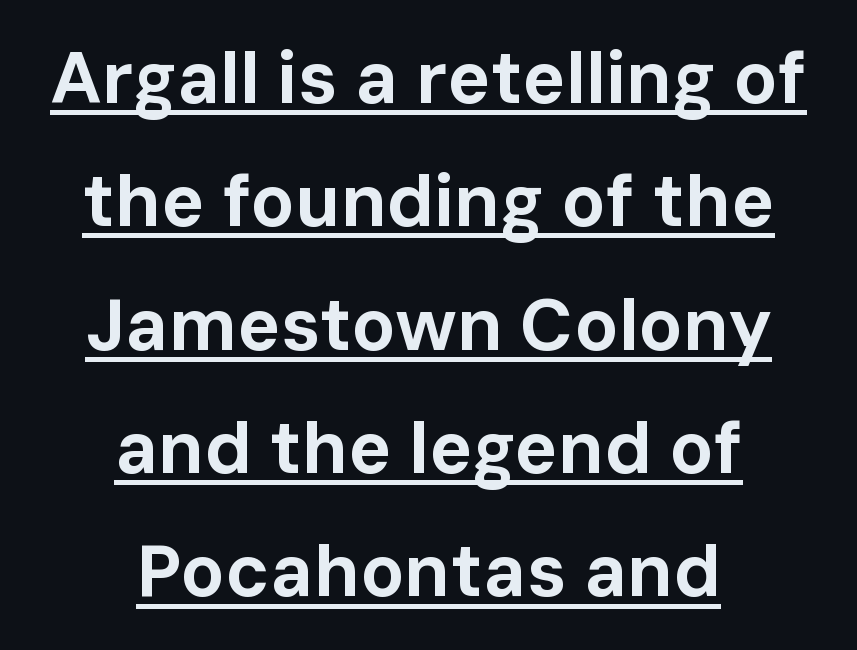
{"serif": "no", "italic": "no", "bold": "yes", "weight": "bold", "width": "normal", "stroke_contrast": "low", "x_height": "medium", "monospaced": "no", "underline": "yes", "align": "center", "line_spacing": "normal", "line_spacing_ratio": 1.69, "letter_spacing": "normal", "letter_spacing_em": 0.0, "glyph_px": 73}
